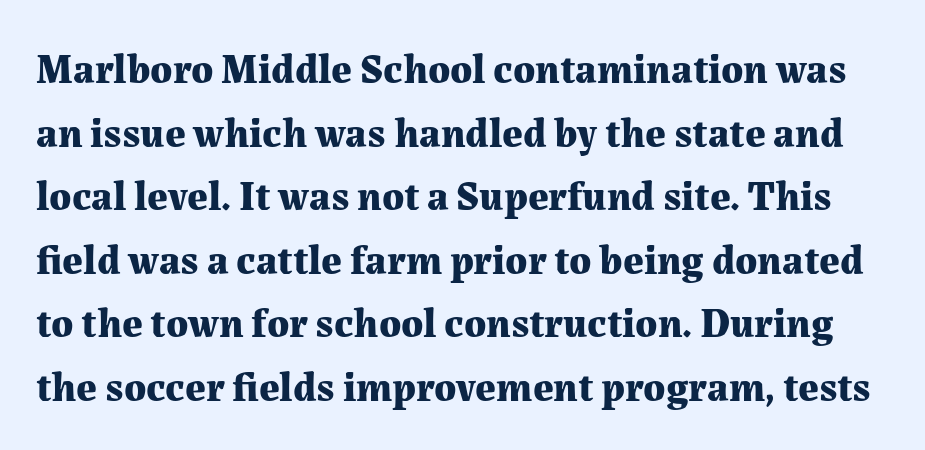
The type family on display is of the serif kind. The type sits square on the baseline with zero lean. Any mark beneath the type? The region is blank. Students, observe: this is what conventionally led text looks like. These lines are rendered in a variable-pitch font. Notice how thick the strokes are: this is what a full bold looks like.
